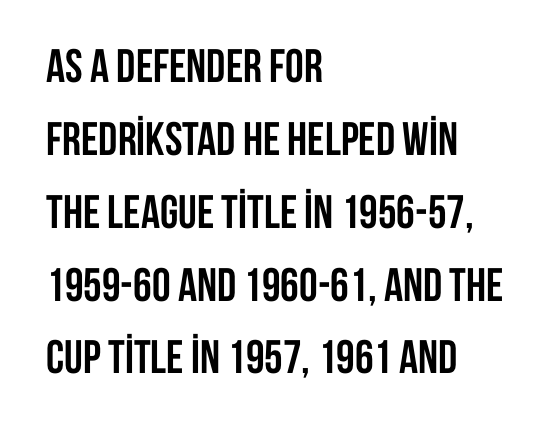
The image shows 47 px semibold, condensed sans-serif type, upright; set left-aligned, normal line spacing (1.55x), normal letter spacing, not underlined; low stroke contrast and a large x-height.
